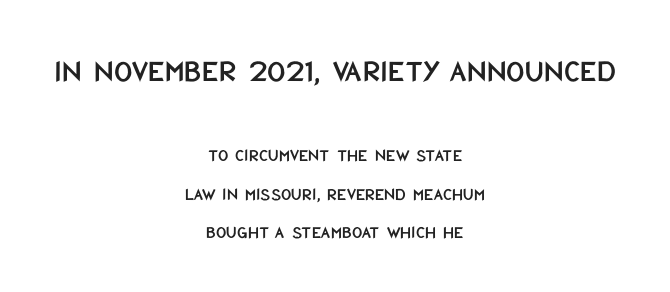
Posture: upright roman. You can tell from the bare stems that sans-serif type was used. Type size steps down from the first block to the second. These lines are centered, leaving both edges ragged. Here the glyphs are tracked normally, forming tight word shapes. The space directly below the letters is spotless.
